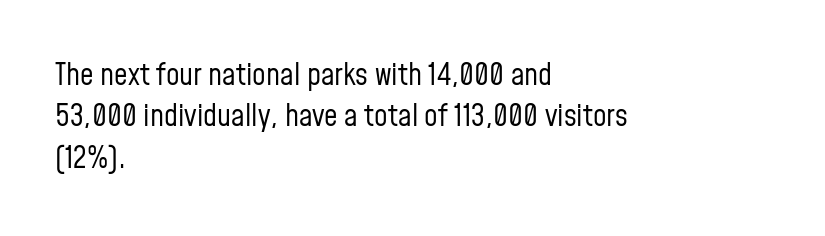
A typesetter would call this proportional, since set widths differ per character. Regarding serifs, this sample does without them. Visually the block forms a straight wall on the left and a jagged coastline on the right. Each row of text sits above clean, open space.
